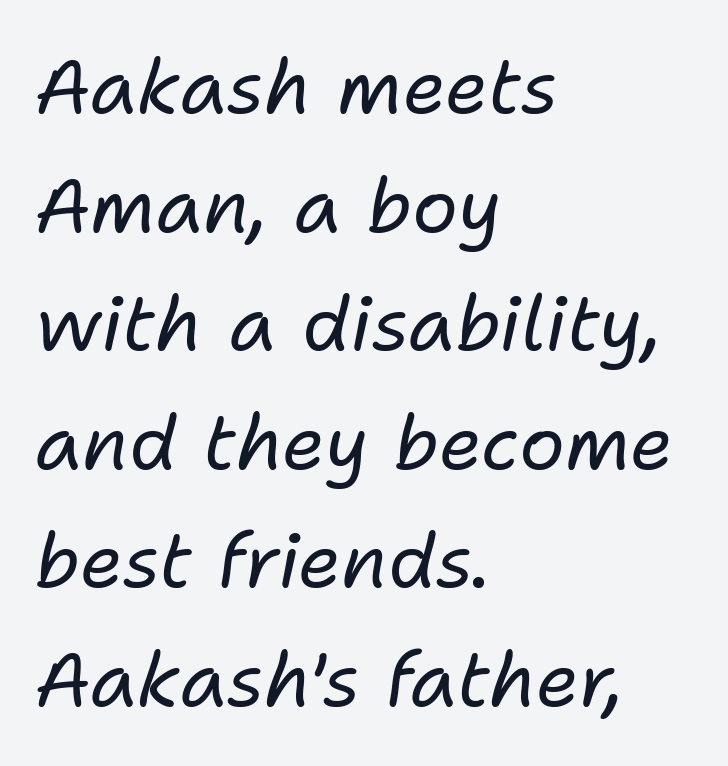
{"italic": "yes", "lean": "right", "slant_degrees": 11, "bold": "no", "weight": "regular", "width": "normal", "stroke_contrast": "low", "x_height": "medium", "monospaced": "no", "underline": "no", "align": "left", "line_spacing": "normal", "line_spacing_ratio": 1.56, "letter_spacing": "normal", "letter_spacing_em": 0.0, "glyph_px": 76}
